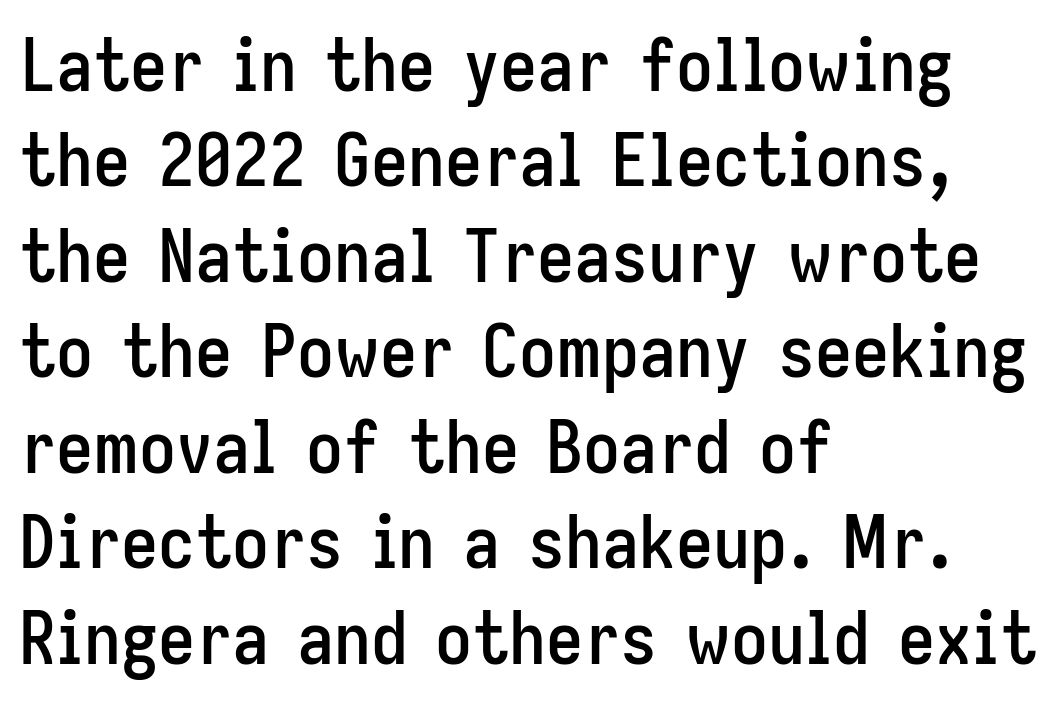
The image shows 74 px condensed sans-serif type, upright; set left-aligned, normal line spacing (1.29x), normal letter spacing, not underlined; low stroke contrast and a medium x-height.
